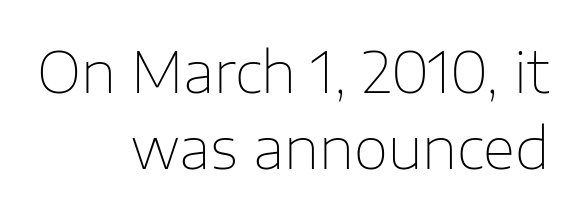
The designer left line spacing at the default. To sum up the face: it is a sans, with no serifs. Spacing verdict: proportional, widths tailored to each character. Every row of glyphs terminates at an identical x-position on the right. The passage shown has conventional tracking throughout. Every character sits straight up, as roman type does.
